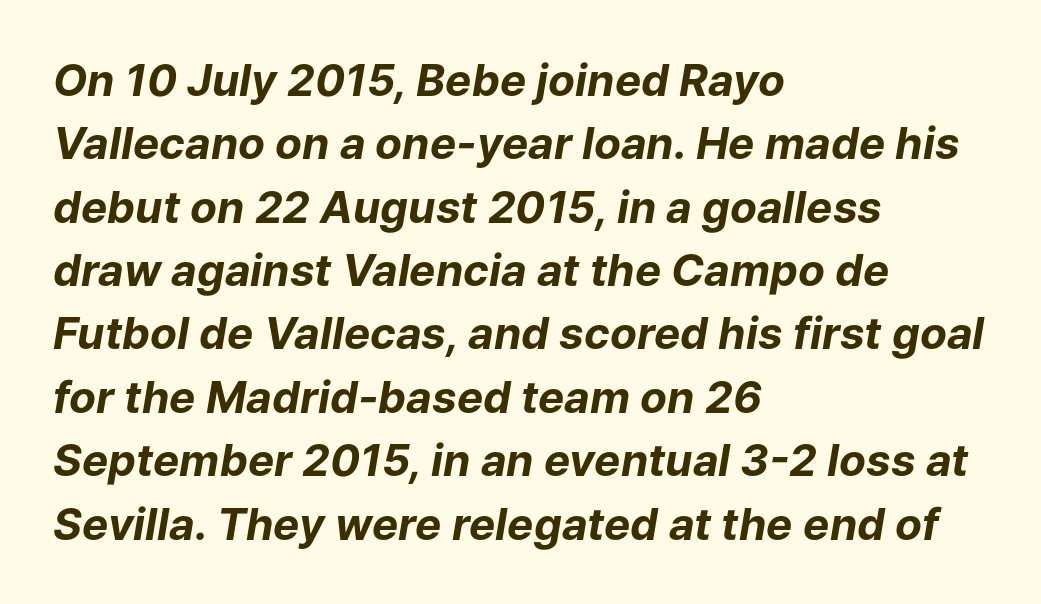
Q: Is the text bold? A: Yes.
Q: Is the text italic (slanted)? A: Yes, it leans right by about 9 degrees.
Q: Is the text underlined? A: No.
Q: How is the paragraph aligned? A: Left-aligned.
Q: Is the spacing between letters normal or unusually wide? A: Normal.
Q: Is the spacing between lines tight, normal or loose? A: Normal.
Q: Width (condensed, normal, or wide)? A: Normal.
Q: Stroke contrast? A: Low.
Q: x-height? A: Medium.
Q: Monospaced? A: No.
